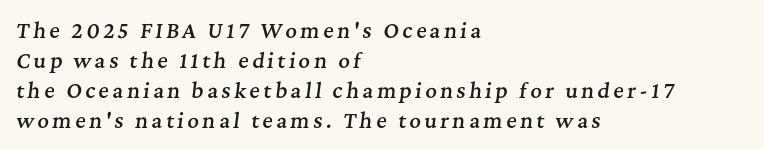
{"italic": "yes", "lean": "right", "slant_degrees": 7, "bold": "semi", "underline": "no", "align": "left", "line_spacing": "normal", "line_spacing_ratio": 1.5, "glyph_px": 20}
